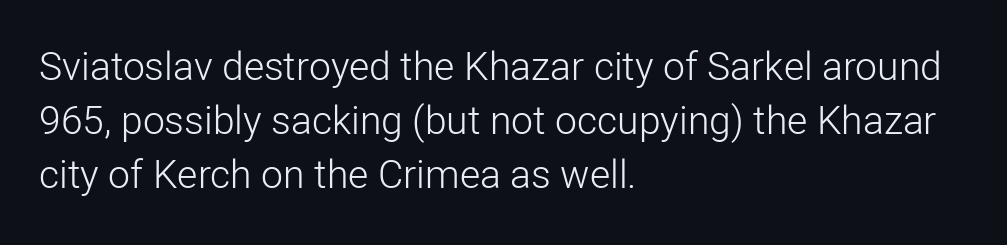
{"serif": "no", "italic": "no", "bold": "no", "weight": "light", "width": "normal", "stroke_contrast": "low", "x_height": "medium", "monospaced": "no", "underline": "no", "align": "left", "line_spacing": "normal", "line_spacing_ratio": 1.39, "letter_spacing": "normal", "letter_spacing_em": 0.0, "glyph_px": 39}
